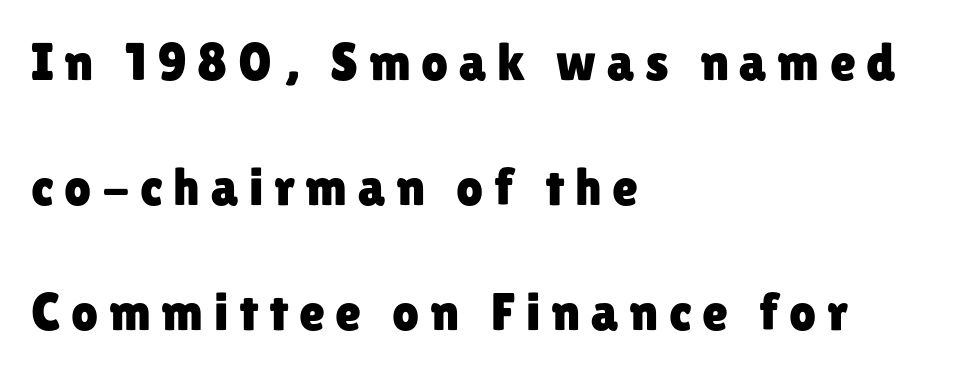
Q: Is the text italic (slanted)? A: No, it is upright.
Q: Is the typeface a serif or a sans-serif typeface? A: Sans-serif.
Q: Is the text underlined? A: No.
Q: How is the paragraph aligned? A: Left-aligned.
Q: Is the spacing between letters normal or unusually wide? A: Unusually wide.
Q: Is the spacing between lines tight, normal or loose? A: Loose.
Q: Width (condensed, normal, or wide)? A: Normal.
Q: Stroke contrast? A: Low.
Q: x-height? A: Medium.
Q: Monospaced? A: No.
